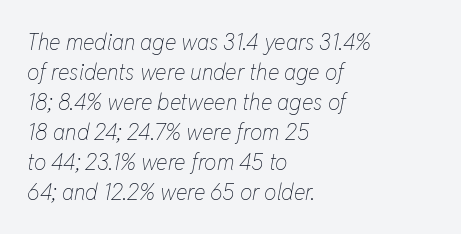
{"italic": "yes", "lean": "right", "slant_degrees": 11, "bold": "no", "underline": "no", "align": "left", "line_spacing": "normal", "line_spacing_ratio": 1.36, "letter_spacing": "normal", "letter_spacing_em": 0.0, "glyph_px": 22}
